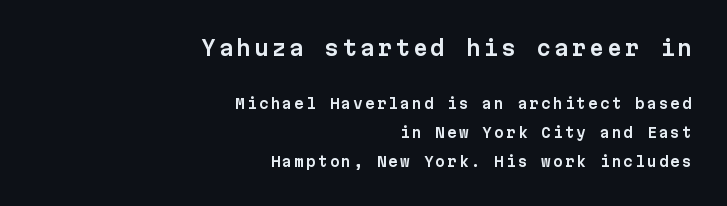
{"italic": "no", "underline": "no", "align": "right", "line_spacing": "loose", "line_spacing_ratio": 2.07, "larger_block": "first", "size_ratio": 1.5, "glyph_px": 21}
